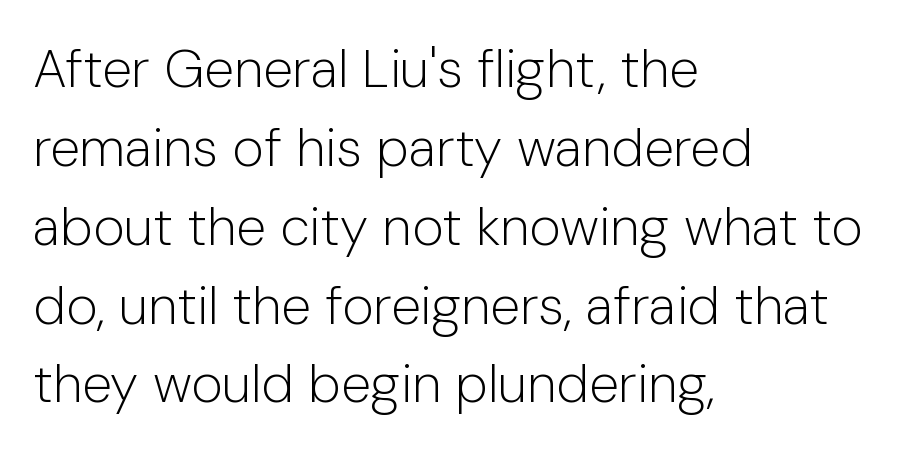
Each new line begins a customary step beneath the previous one. This rendering employs a face without finishing strokes, i.e., a sans-serif. Proportional: the letters do not fall into vertical columns. The font's upright variant was chosen for this text. Weight: in the light-to-regular range. Default kerning and tracking; the words read as compact shapes.
